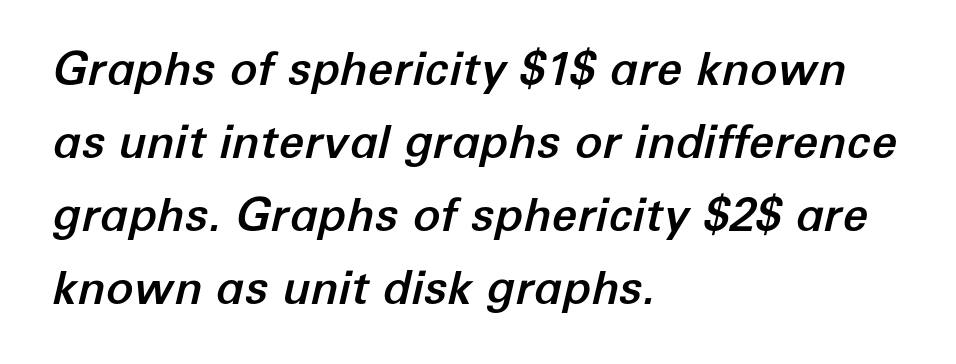
The image shows 46 px text type, italic (leaning right); set left-aligned, normal line spacing (1.59x), normal letter spacing, not underlined; low stroke contrast and a medium x-height.
